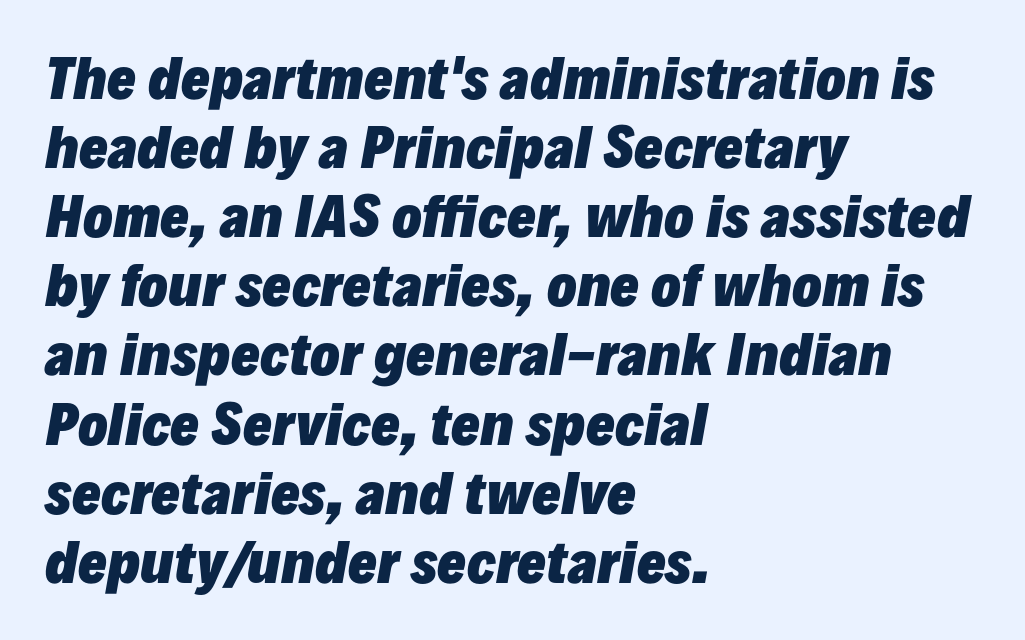
Q: Is the text bold? A: Yes.
Q: Is the text italic (slanted)? A: Yes, it leans right by about 10 degrees.
Q: Is the text underlined? A: No.
Q: How is the paragraph aligned? A: Left-aligned.
Q: Is the spacing between letters normal or unusually wide? A: Normal.
Q: Is the spacing between lines tight, normal or loose? A: Normal.
Q: Width (condensed, normal, or wide)? A: Normal.
Q: Stroke contrast? A: Low.
Q: x-height? A: Medium.
Q: Monospaced? A: No.
